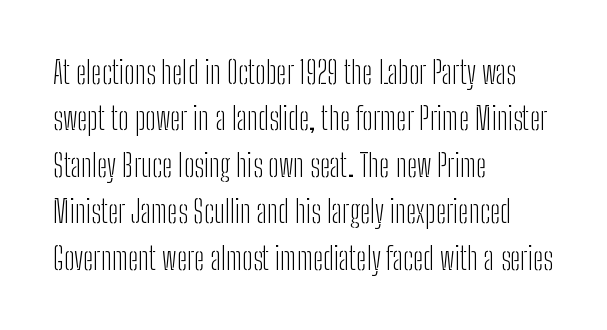
Stems and bowls with no extra thickness — not bold. Is there much room between lines? A standard amount, neither cramped nor airy. Ascenders rise straight up at ninety degrees. Nobody drew a line under any word here. Is this a fixed-width face? No — the glyphs have proportional, varying widths. Line starts are locked; line ends wander.
